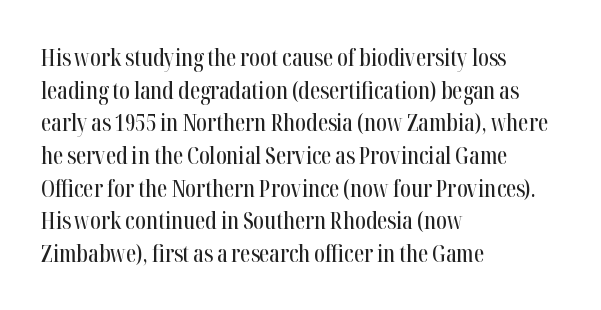
{"italic": "no", "underline": "no", "align": "left", "line_spacing": "normal", "line_spacing_ratio": 1.42, "letter_spacing": "normal", "letter_spacing_em": 0.0, "glyph_px": 23}
